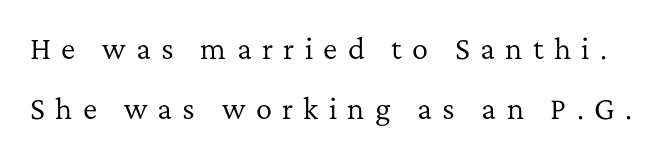
The rendering uses a large line-height, opening up the rows. Tracking here is generous; glyphs stand well apart from one another. Quick note: not italic, upright. The gap between lines stays unmarked.
